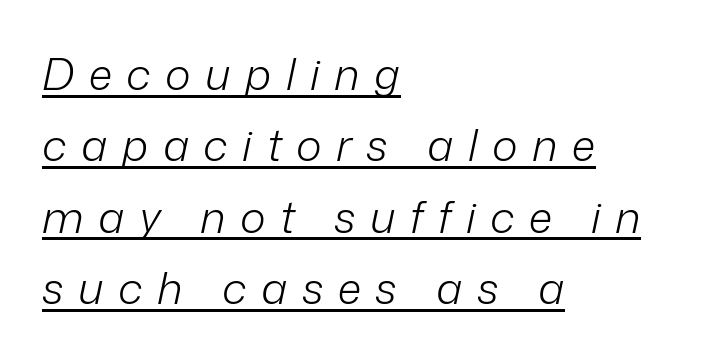
{"italic": "yes", "lean": "right", "slant_degrees": 12, "bold": "no", "weight": "light", "width": "normal", "stroke_contrast": "low", "x_height": "medium", "monospaced": "no", "underline": "yes", "align": "left", "line_spacing": "normal", "line_spacing_ratio": 1.62, "letter_spacing": "wide", "letter_spacing_em": 0.33, "glyph_px": 44}
